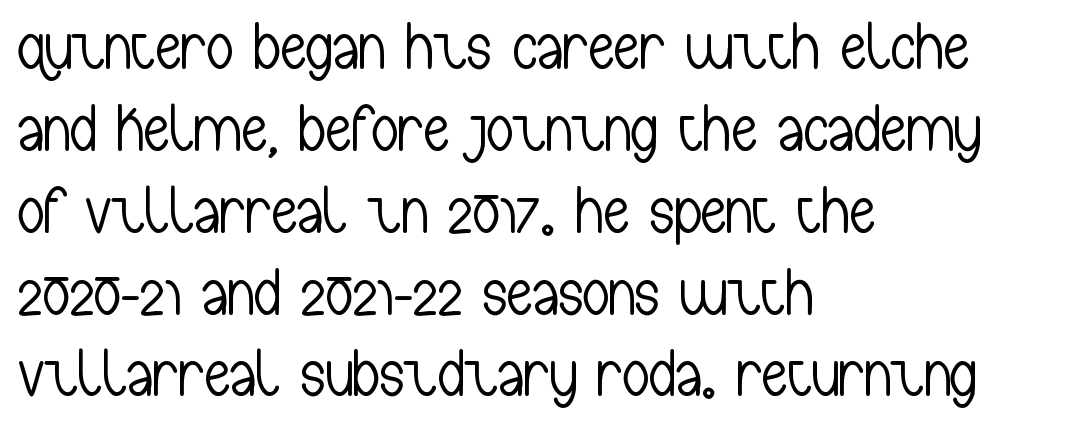
The image shows 66 px light, condensed sans-serif type, upright; set left-aligned, line spacing 1.24x, normal letter spacing, not underlined; low stroke contrast and a medium x-height.
